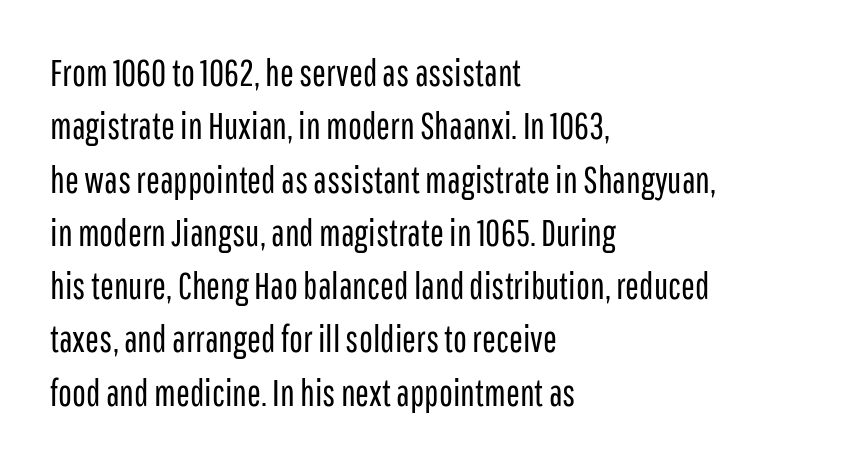
Q: Is the text bold? A: No.
Q: Is the text italic (slanted)? A: No, it is upright.
Q: Is the typeface a serif or a sans-serif typeface? A: Sans-serif.
Q: Is the text underlined? A: No.
Q: How is the paragraph aligned? A: Left-aligned.
Q: Is the spacing between letters normal or unusually wide? A: Normal.
Q: Is the spacing between lines tight, normal or loose? A: Normal.
Q: Width (condensed, normal, or wide)? A: Condensed.
Q: Stroke contrast? A: Low.
Q: x-height? A: Medium.
Q: Monospaced? A: No.
